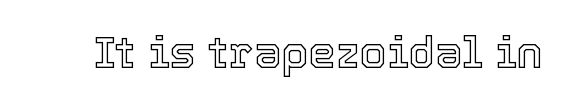
The image shows 44 px text type, upright; set normal letter spacing, not underlined; a medium x-height.
